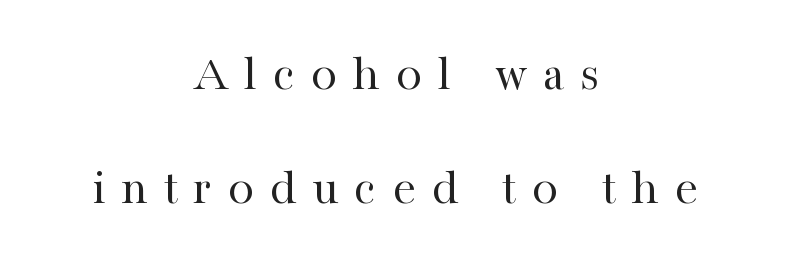
{"serif": "yes", "italic": "no", "bold": "no", "weight": "regular", "width": "normal", "stroke_contrast": "high", "x_height": "medium", "monospaced": "no", "underline": "no", "align": "center", "line_spacing": "loose", "line_spacing_ratio": 2.2, "letter_spacing": "wide", "letter_spacing_em": 0.3, "glyph_px": 52}
